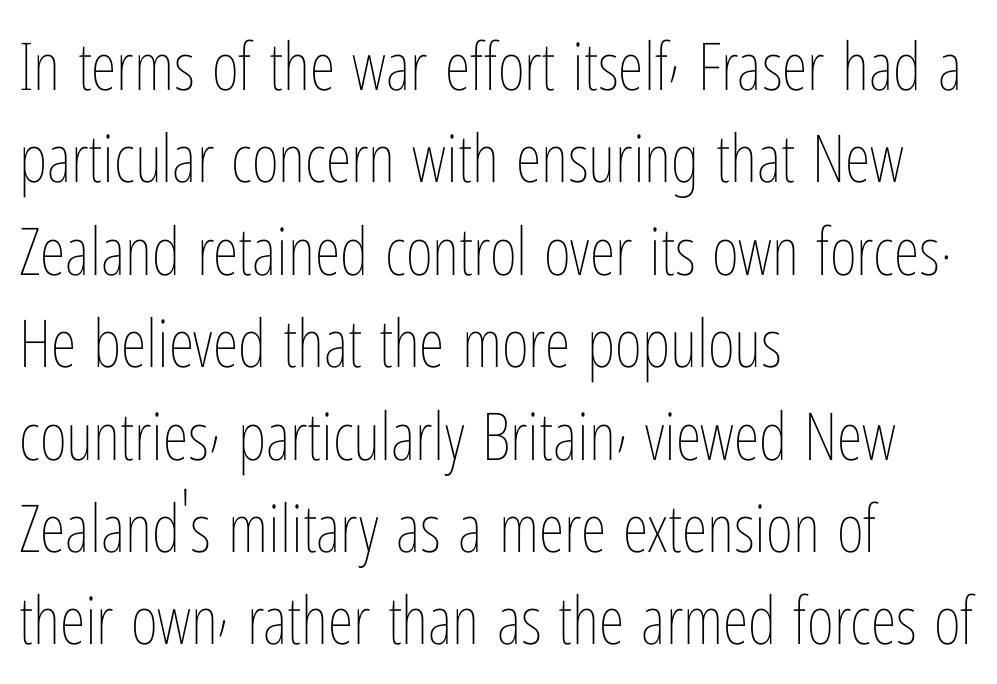
Q: Is the text bold? A: No.
Q: Is the text italic (slanted)? A: No, it is upright.
Q: Is the text underlined? A: No.
Q: How is the paragraph aligned? A: Left-aligned.
Q: Is the spacing between letters normal or unusually wide? A: Normal.
Q: Is the spacing between lines tight, normal or loose? A: Normal.
Q: Width (condensed, normal, or wide)? A: Condensed.
Q: Stroke contrast? A: Low.
Q: x-height? A: Medium.
Q: Monospaced? A: No.
